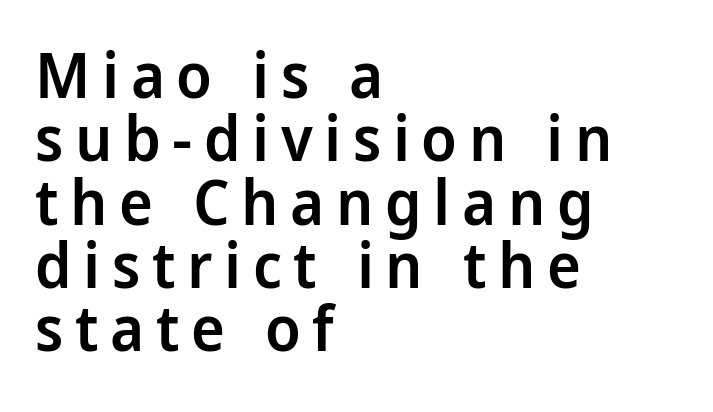
{"serif": "no", "italic": "no", "bold": "semi", "weight": "semibold", "width": "condensed", "stroke_contrast": "low", "x_height": "large", "monospaced": "no", "underline": "no", "align": "left", "line_spacing": "tight", "line_spacing_ratio": 0.99, "glyph_px": 64}
